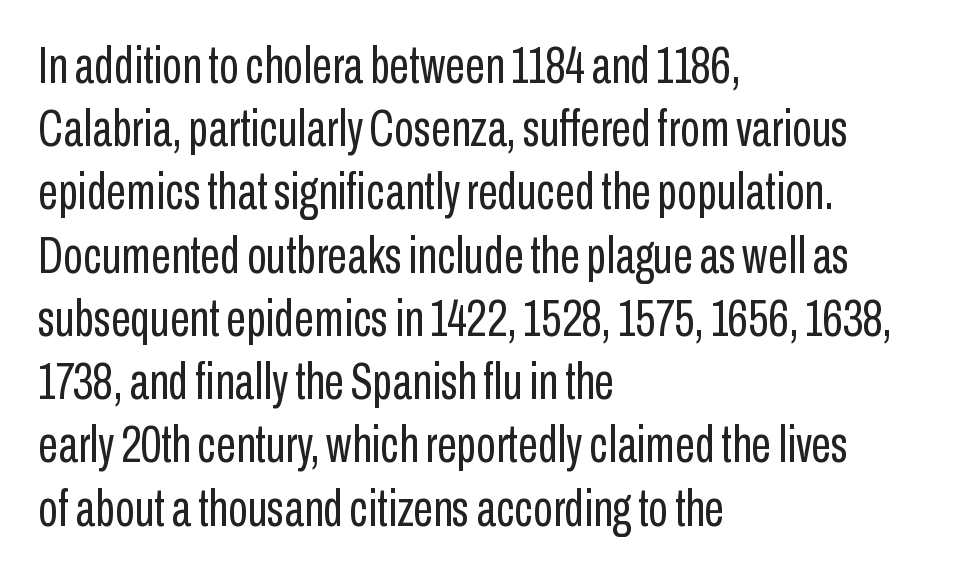
It's the straight-up-and-down kind of type. Underline: absent. Caption: multi-line text, flush left, ragged right. Type style note: lacks serifs. Looks like regular typesetting: each glyph gets only the width it needs. The font sits on the lighter half of the weight spectrum, regular included.
